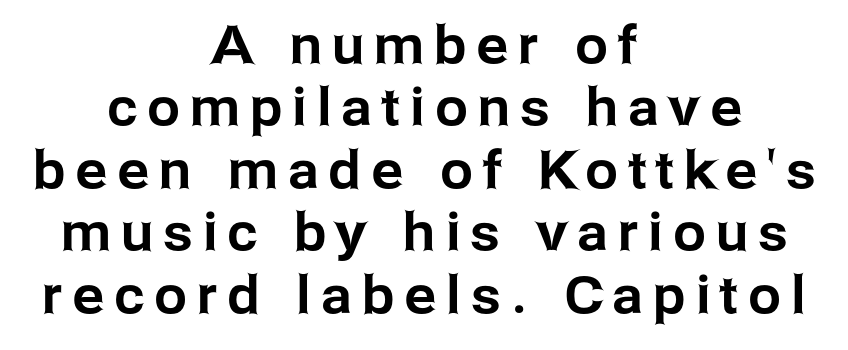
The image shows 52 px sans-serif type, upright; set centered, line spacing 1.2x, unusually wide letter spacing (+0.2 em), not underlined; low stroke contrast and a medium x-height.
